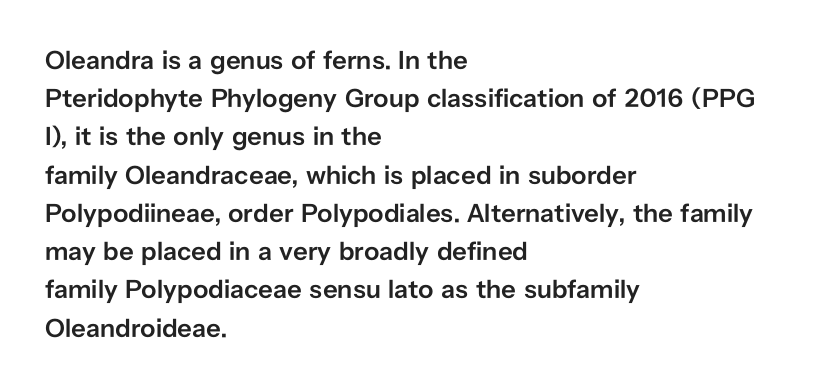
Q: Is the text bold? A: Semi-bold.
Q: Is the text italic (slanted)? A: No, it is upright.
Q: Is the text underlined? A: No.
Q: How is the paragraph aligned? A: Left-aligned.
Q: Is the spacing between letters normal or unusually wide? A: Normal.
Q: Is the spacing between lines tight, normal or loose? A: Normal.
